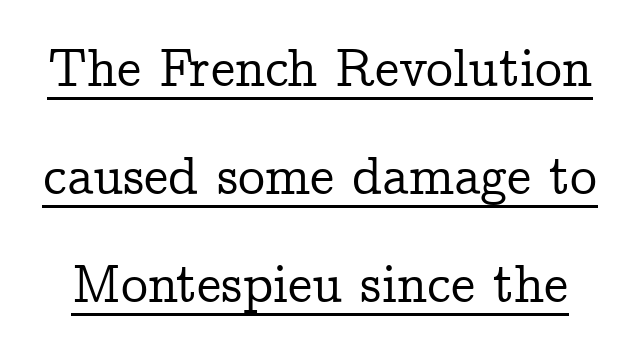
{"serif": "yes", "italic": "no", "width": "normal", "stroke_contrast": "low", "x_height": "medium", "monospaced": "no", "underline": "yes", "line_spacing": "loose", "line_spacing_ratio": 2.0, "letter_spacing": "normal", "letter_spacing_em": 0.0, "glyph_px": 54}
